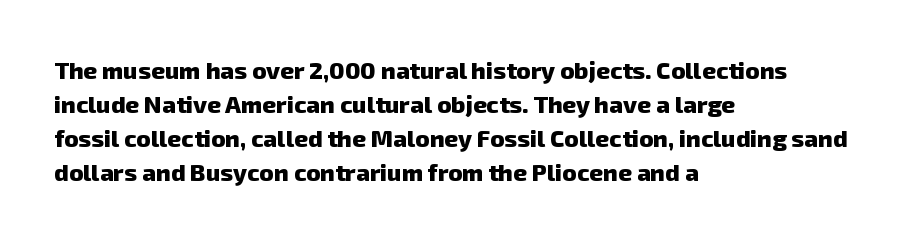
Q: Is the text bold? A: Yes.
Q: Is the text underlined? A: No.
Q: How is the paragraph aligned? A: Left-aligned.
Q: Is the spacing between letters normal or unusually wide? A: Normal.
Q: Is the spacing between lines tight, normal or loose? A: Normal.
